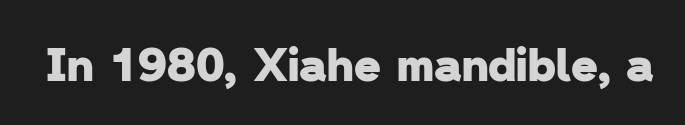
{"serif": "no", "bold": "yes", "weight": "heavy", "width": "normal", "stroke_contrast": "low", "x_height": "medium", "monospaced": "no", "underline": "no", "letter_spacing": "normal", "letter_spacing_em": 0.0, "glyph_px": 46}
